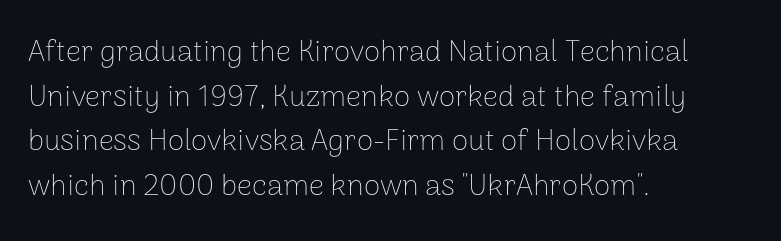
{"serif": "no", "italic": "no", "bold": "no", "weight": "thin", "width": "normal", "stroke_contrast": "low", "x_height": "medium", "monospaced": "no", "underline": "no", "align": "left", "line_spacing": "normal", "line_spacing_ratio": 1.49, "letter_spacing": "normal", "letter_spacing_em": 0.0, "glyph_px": 30}
